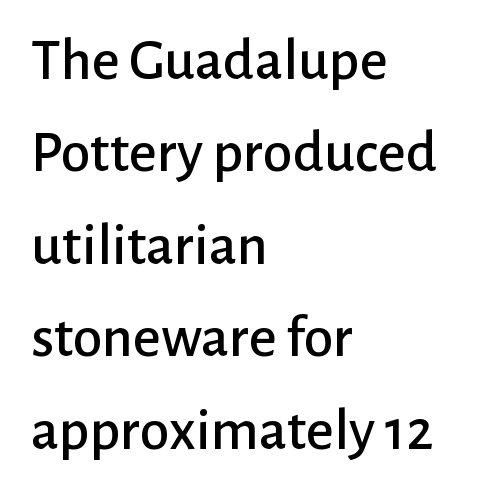
{"serif": "no", "italic": "no", "width": "normal", "stroke_contrast": "low", "x_height": "medium", "monospaced": "no", "underline": "no", "align": "left", "line_spacing": "normal", "line_spacing_ratio": 1.54, "letter_spacing": "normal", "letter_spacing_em": 0.0, "glyph_px": 60}
